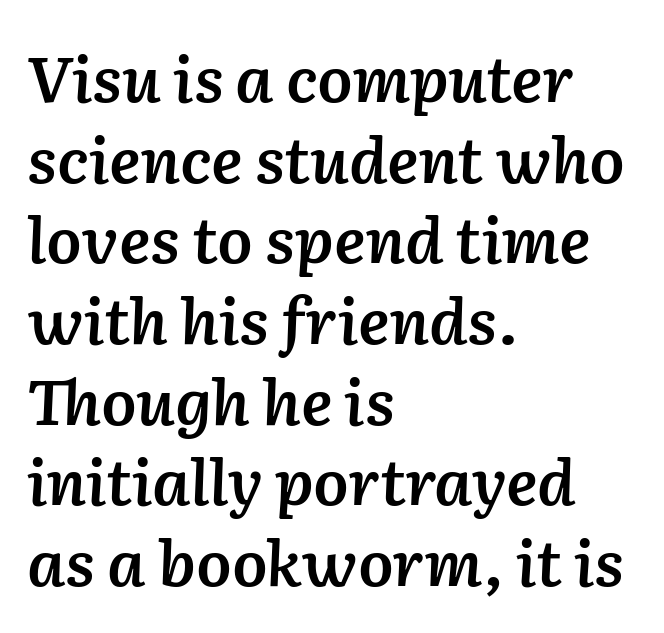
{"italic": "yes", "lean": "right", "slant_degrees": 2, "bold": "semi", "weight": "semibold", "width": "normal", "stroke_contrast": "low", "x_height": "medium", "monospaced": "no", "underline": "no", "align": "left", "line_spacing": "normal", "line_spacing_ratio": 1.28, "letter_spacing": "normal", "letter_spacing_em": 0.0, "glyph_px": 63}
